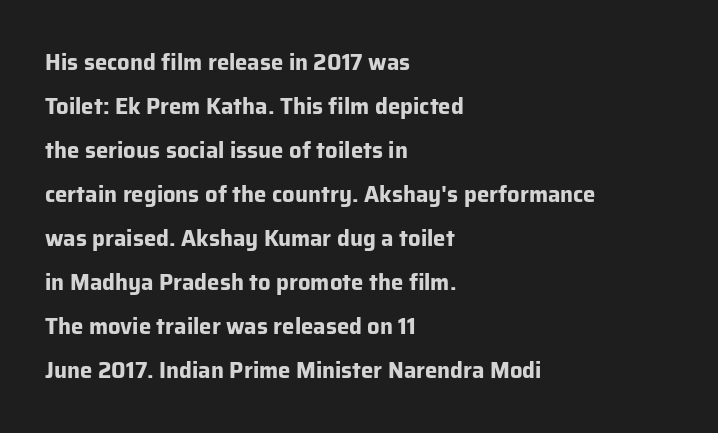
Q: Is the text bold? A: Yes.
Q: Is the text italic (slanted)? A: No, it is upright.
Q: Is the text underlined? A: No.
Q: How is the paragraph aligned? A: Left-aligned.
Q: Is the spacing between letters normal or unusually wide? A: Normal.
Q: Is the spacing between lines tight, normal or loose? A: Loose.
